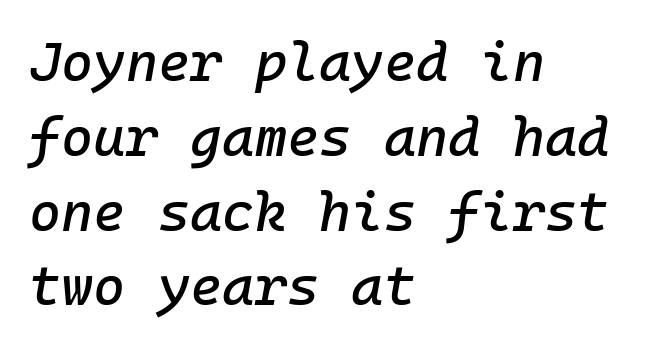
The image shows 55 px text type, italic (leaning right), monospaced; set left-aligned, normal line spacing (1.36x), normal letter spacing, not underlined; low stroke contrast and a medium x-height.
